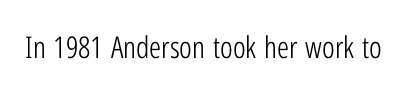
Q: Is the text bold? A: No.
Q: Is the text italic (slanted)? A: No, it is upright.
Q: Is the typeface a serif or a sans-serif typeface? A: Sans-serif.
Q: Is the text underlined? A: No.
Q: Is the spacing between letters normal or unusually wide? A: Normal.
Q: Width (condensed, normal, or wide)? A: Condensed.
Q: Stroke contrast? A: Low.
Q: x-height? A: Medium.
Q: Monospaced? A: No.
